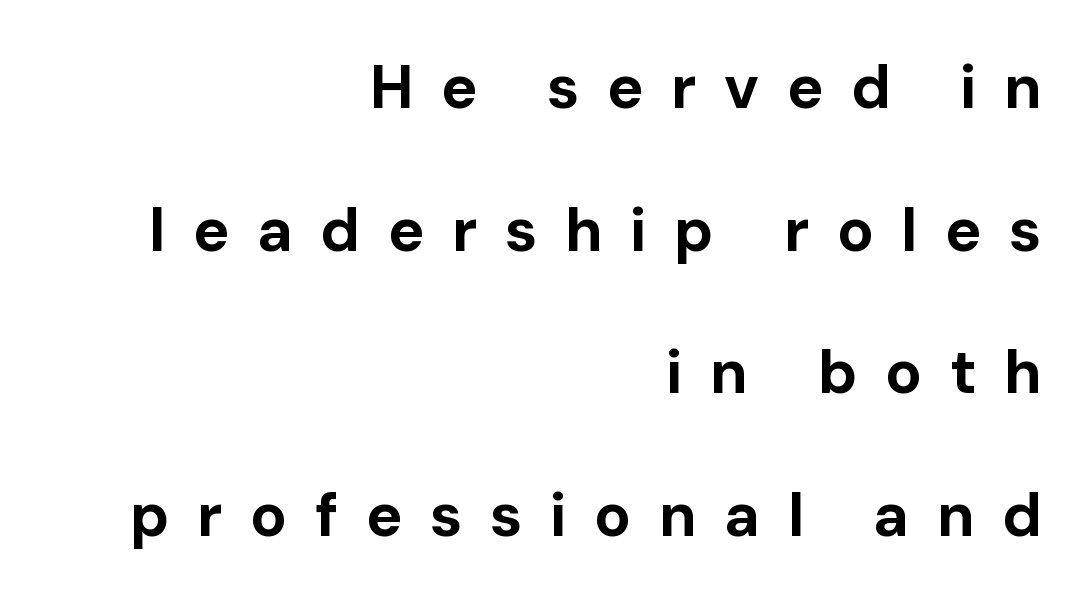
Q: Is the text bold? A: Yes.
Q: Is the text italic (slanted)? A: No, it is upright.
Q: Is the typeface a serif or a sans-serif typeface? A: Sans-serif.
Q: Is the text underlined? A: No.
Q: How is the paragraph aligned? A: Right-aligned.
Q: Is the spacing between letters normal or unusually wide? A: Unusually wide.
Q: Is the spacing between lines tight, normal or loose? A: Loose.
Q: Width (condensed, normal, or wide)? A: Normal.
Q: Stroke contrast? A: Low.
Q: x-height? A: Medium.
Q: Monospaced? A: No.
